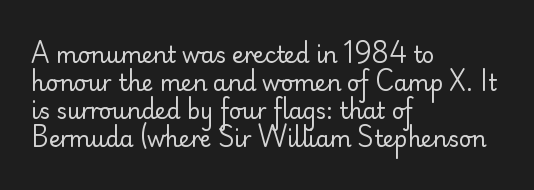
The image shows 22 px text type, upright; set left-aligned, normal line spacing (1.27x), normal letter spacing, not underlined.
